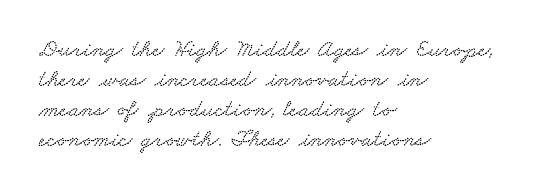
Regular leading. Leftover space on each line is placed entirely after the last word. The strip under each line holds only bare page. How are the letters spaced? Ordinarily, with no added tracking.
